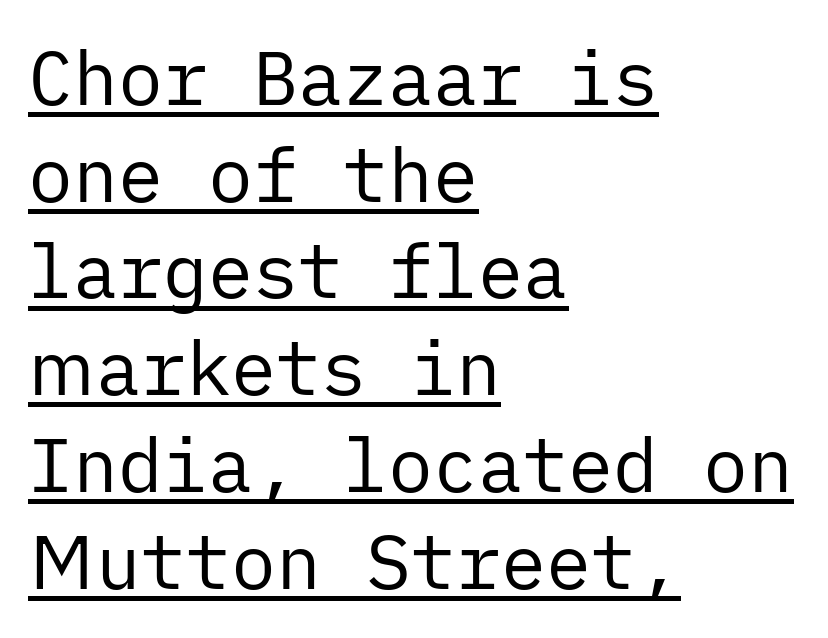
{"serif": "no", "italic": "no", "bold": "no", "weight": "regular", "width": "normal", "stroke_contrast": "low", "x_height": "medium", "underline": "yes", "align": "left", "line_spacing": "normal", "line_spacing_ratio": 1.29, "letter_spacing": "normal", "letter_spacing_em": 0.0, "glyph_px": 75}
